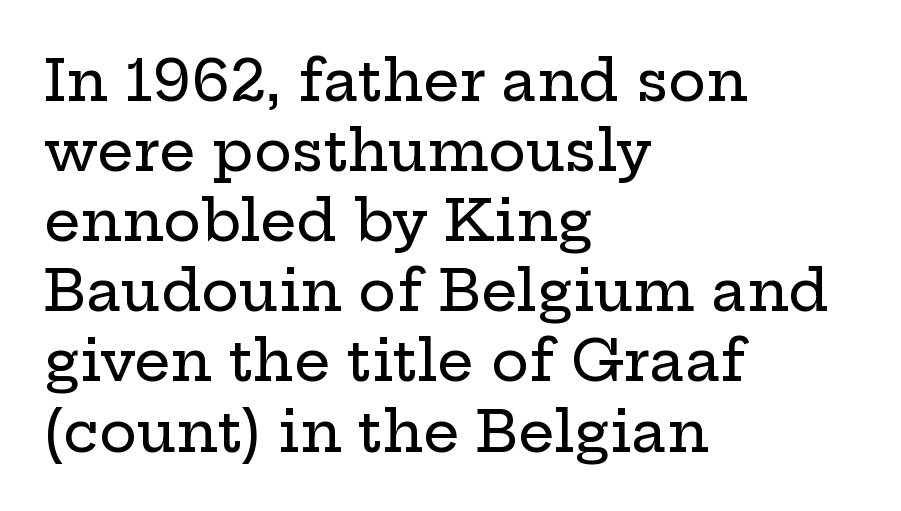
{"serif": "yes", "italic": "no", "width": "wide", "stroke_contrast": "low", "x_height": "medium", "monospaced": "no", "underline": "no", "align": "left", "line_spacing_ratio": 1.23, "letter_spacing": "normal", "letter_spacing_em": 0.0, "glyph_px": 57}
